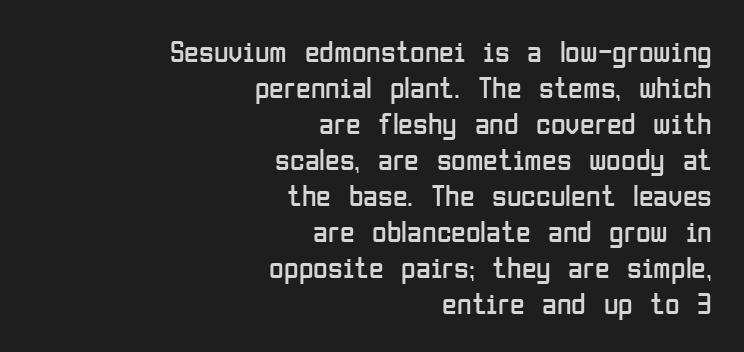
This rendering features lettering with no underline. Italic? Not at all — the glyphs are vertical. These lines are rendered in a variable-pitch font. You can tell from the bare stems that sans-serif type was used. The rendering anchors every line to the right-hand side.
